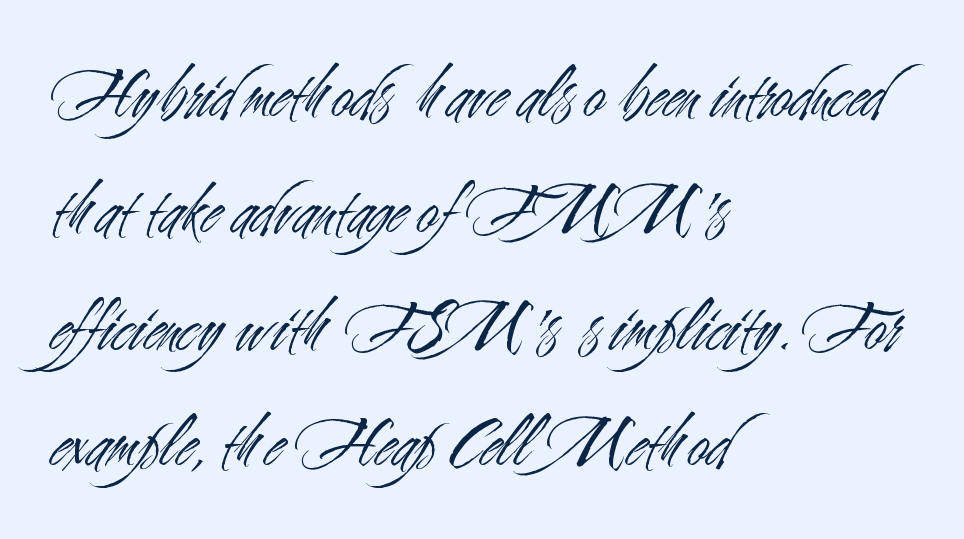
Q: Is the text bold? A: No.
Q: Is the text italic (slanted)? A: Yes.
Q: Is the typeface a serif or a sans-serif typeface? A: Sans-serif.
Q: Is the text underlined? A: No.
Q: How is the paragraph aligned? A: Left-aligned.
Q: Is the spacing between letters normal or unusually wide? A: Normal.
Q: Is the spacing between lines tight, normal or loose? A: Normal.
Q: Width (condensed, normal, or wide)? A: Condensed.
Q: Stroke contrast? A: Medium.
Q: x-height? A: Small.
Q: Monospaced? A: No.
